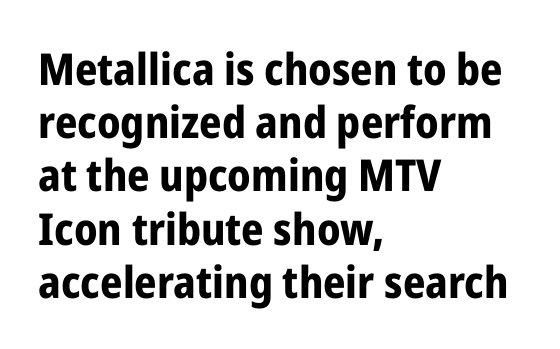
{"serif": "no", "italic": "no", "bold": "yes", "weight": "bold", "width": "condensed", "stroke_contrast": "low", "x_height": "medium", "monospaced": "no", "underline": "no", "align": "left", "line_spacing_ratio": 1.21, "letter_spacing": "normal", "letter_spacing_em": 0.0, "glyph_px": 44}
